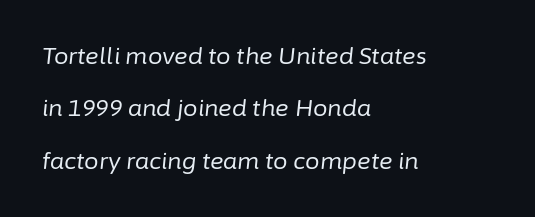
The block of text is sparse from top to bottom, with ample space between rows. The typeface has the unassuming heft of standard copy or less. What stands out about the letter spacing? Nothing — it is the standard amount. Every row of glyphs begins at an identical x-position on the left.
